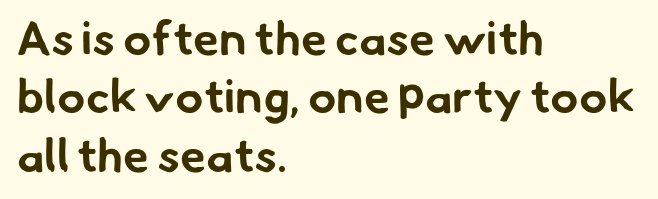
The image shows 47 px bold sans-serif type; set left-aligned, line spacing 1.24x, normal letter spacing, not underlined; low stroke contrast and a small x-height.
